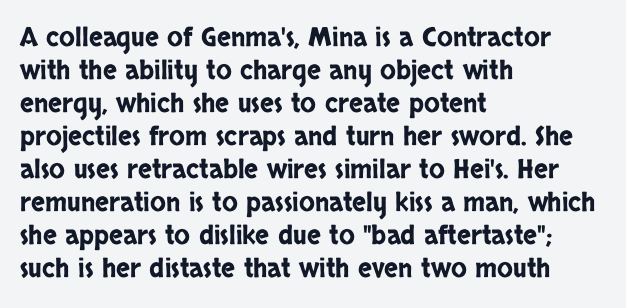
The image shows 26 px text type, upright; set left-aligned, normal line spacing (1.27x), normal letter spacing, not underlined.
